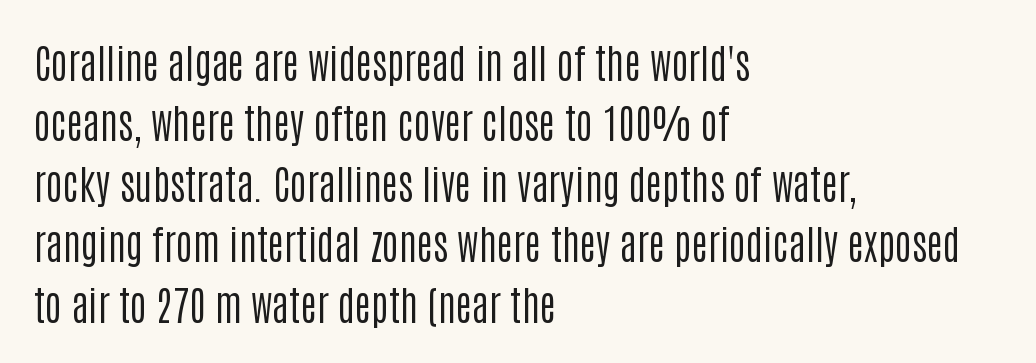
Q: Is the text bold? A: No.
Q: Is the text italic (slanted)? A: No, it is upright.
Q: Is the typeface a serif or a sans-serif typeface? A: Sans-serif.
Q: Is the text underlined? A: No.
Q: How is the paragraph aligned? A: Left-aligned.
Q: Is the spacing between letters normal or unusually wide? A: Normal.
Q: Is the spacing between lines tight, normal or loose? A: Normal.
Q: Width (condensed, normal, or wide)? A: Condensed.
Q: Stroke contrast? A: Low.
Q: x-height? A: Large.
Q: Monospaced? A: No.
